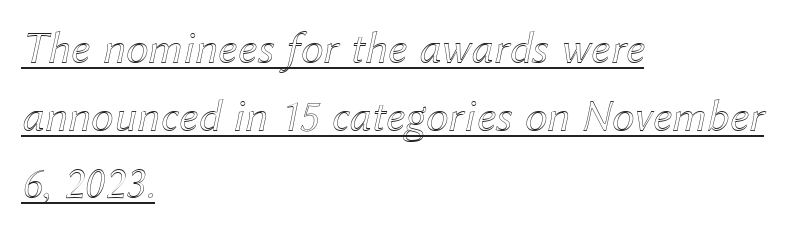
Q: Is the text italic (slanted)? A: Yes, it leans right by about 12 degrees.
Q: Is the text underlined? A: Yes.
Q: How is the paragraph aligned? A: Left-aligned.
Q: Is the spacing between letters normal or unusually wide? A: Normal.
Q: Is the spacing between lines tight, normal or loose? A: Normal.
Q: Width (condensed, normal, or wide)? A: Normal.
Q: x-height? A: Medium.
Q: Monospaced? A: No.
